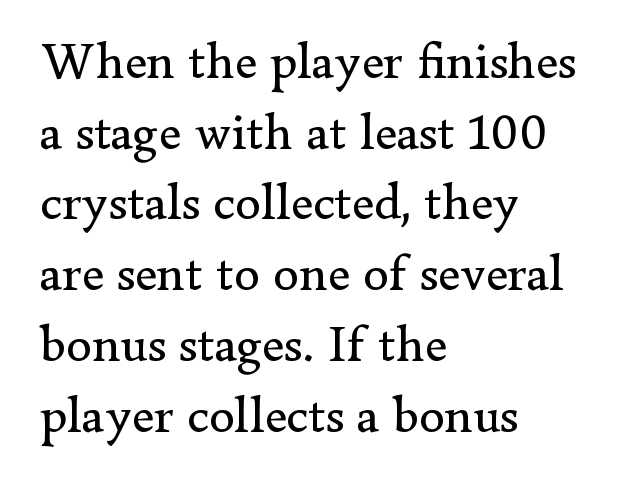
The image shows 52 px regular-weight serif type, upright; set left-aligned, normal line spacing (1.36x), normal letter spacing, not underlined; low stroke contrast and a small x-height.
